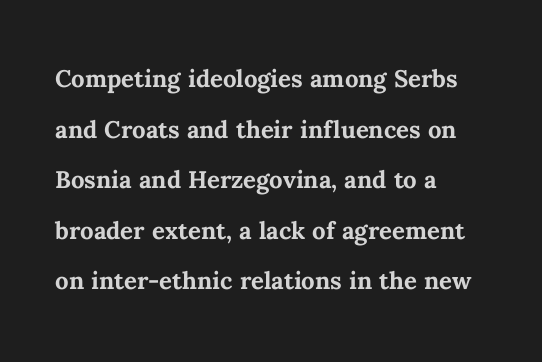
Q: Is the text bold? A: Yes.
Q: Is the text italic (slanted)? A: No, it is upright.
Q: Is the text underlined? A: No.
Q: How is the paragraph aligned? A: Left-aligned.
Q: Is the spacing between letters normal or unusually wide? A: Normal.
Q: Is the spacing between lines tight, normal or loose? A: Normal.
Q: Width (condensed, normal, or wide)? A: Normal.
Q: Stroke contrast? A: Medium.
Q: x-height? A: Medium.
Q: Monospaced? A: No.
